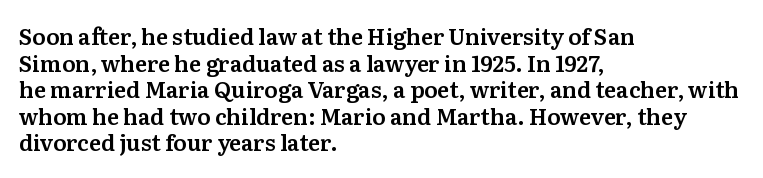
The image shows 22 px text type, upright; set left-aligned, line spacing 1.21x, normal letter spacing, not underlined.
